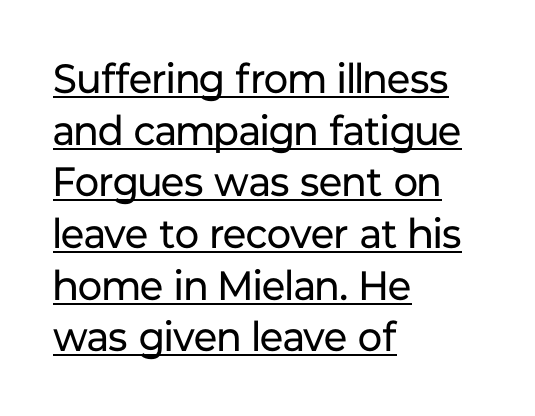
You can see a thin bar hugging the bottom of the glyphs. Characters follow at the spacing the type designer built in. Stroke terminals: plain, sans-serif. Spacing verdict: proportional, widths tailored to each character. The strokes carry an ordinary text weight at most. Reading down the block, your eye returns to a fixed left position each line.
